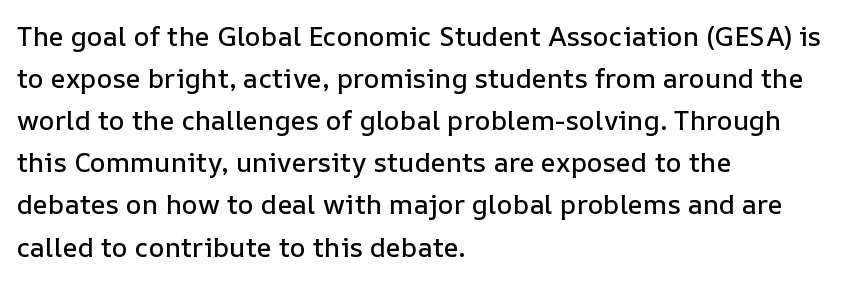
Quick note: underline off. The typesetter chose a ragged-right arrangement here. Posture: straight, roman, zero tilt. Leading: standard. Words appear dense and cohesive because spacing is normal.
